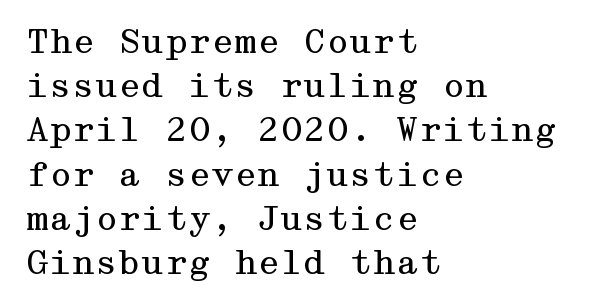
The block of text has a typical density, with ordinary space between rows. Observe the serifs anchoring each vertical stroke in this sample. Ink coverage per letter is moderate at most. Descenders are the only things crossing below the line.
